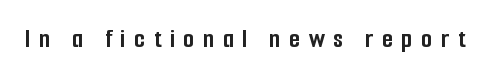
Q: Is the text bold? A: Yes.
Q: Is the text italic (slanted)? A: No, it is upright.
Q: Is the typeface a serif or a sans-serif typeface? A: Sans-serif.
Q: Is the text underlined? A: No.
Q: Is the spacing between letters normal or unusually wide? A: Unusually wide.
Q: Width (condensed, normal, or wide)? A: Condensed.
Q: Stroke contrast? A: Low.
Q: x-height? A: Medium.
Q: Monospaced? A: No.
